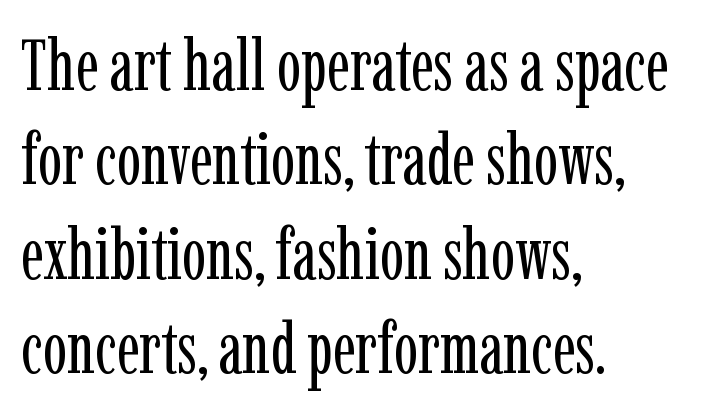
Character widths vary here, with narrow letters taking less room than wide ones. Reading down the column, the eye jumps a familiar distance to each next line. Short note: letters normally spaced. Type without underlining.
